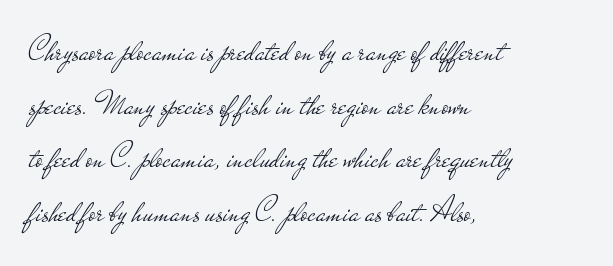
The strokes carry an ordinary text weight at most. The typeface chosen for these lines omits serifs. This rendering features lettering with no underline.
